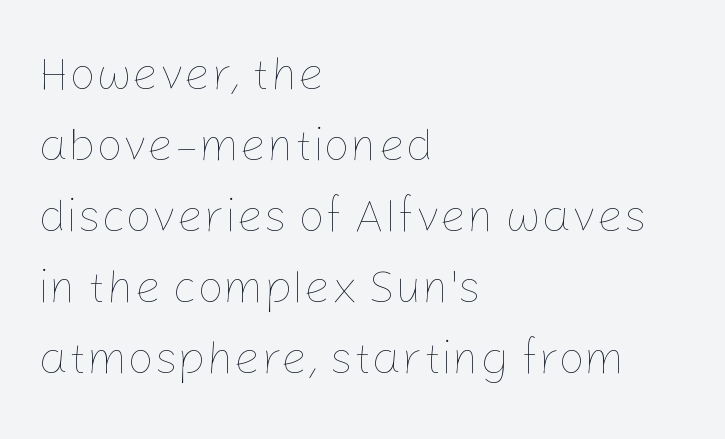
A normal amount of white space separates one row of letters from the next. The letters stand straight up with perfectly vertical stems. If you drew a ruler down the left edge, every line would touch it. The passage shown has conventional tracking throughout.
